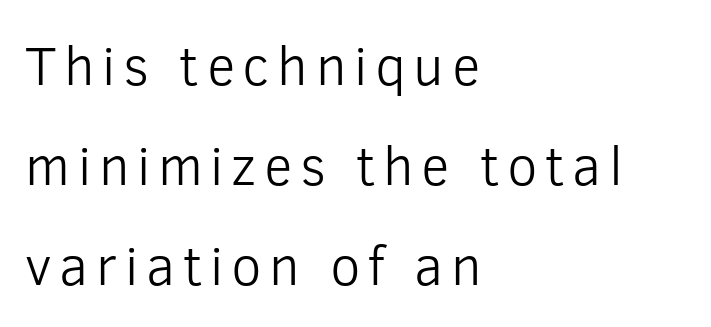
The image shows 55 px light sans-serif type, upright; set left-aligned, line spacing 1.82x, not underlined; low stroke contrast and a medium x-height.
